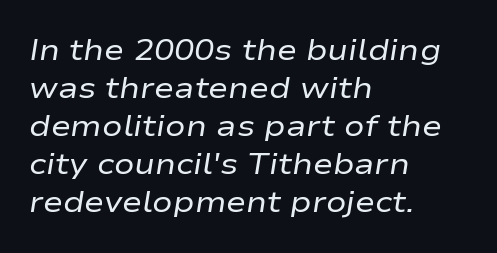
The image shows 30 px regular-weight, wide type, italic (leaning right); set left-aligned, normal line spacing (1.27x), normal letter spacing, not underlined; low stroke contrast and a medium x-height.
